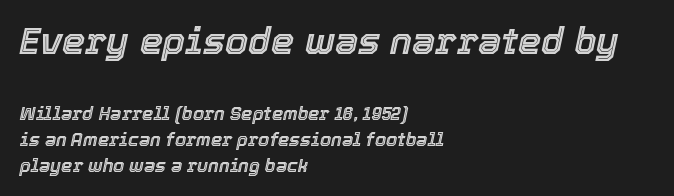
{"italic": "yes", "lean": "right", "slant_degrees": 12, "width": "normal", "x_height": "medium", "monospaced": "no", "underline": "no", "align": "left", "line_spacing": "normal", "line_spacing_ratio": 1.44, "letter_spacing": "normal", "letter_spacing_em": 0.0, "larger_block": "first", "size_ratio": 2.06, "glyph_px": 37}
